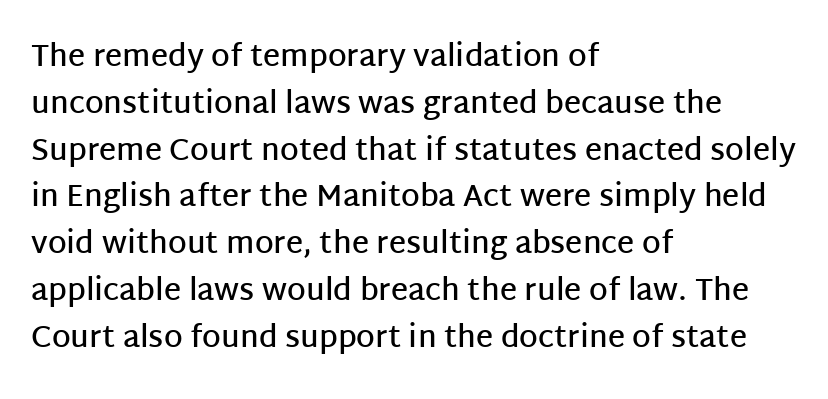
Anything drawn beneath the words? Only blank space. Typographically, this falls in the sans-serif category. This block has exactly the height ordinary leading produces. What stands out about the letter spacing? Nothing — it is the standard amount. The letters advance in unequal steps, a hallmark of proportional type.
